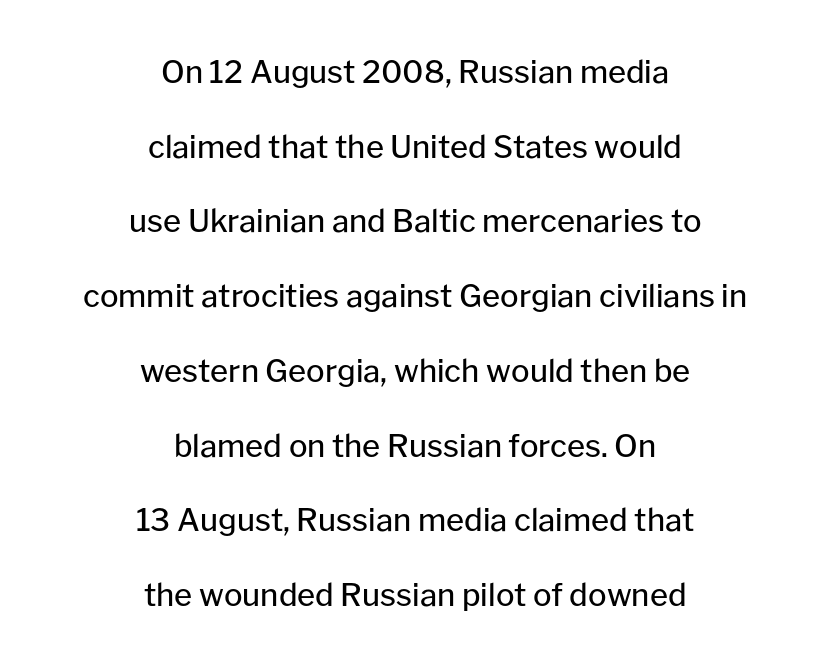
The image shows 31 px regular-weight sans-serif type, upright; set centered, loose line spacing (2.41x), normal letter spacing, not underlined; low stroke contrast and a medium x-height.
